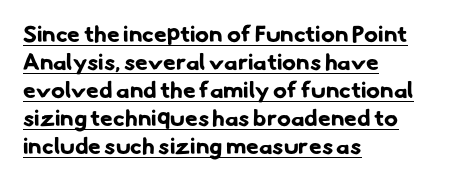
Layout note: lines flush left. Characters follow at the spacing the type designer built in. The font is running at its bold setting. Underlining? Definitely there.
